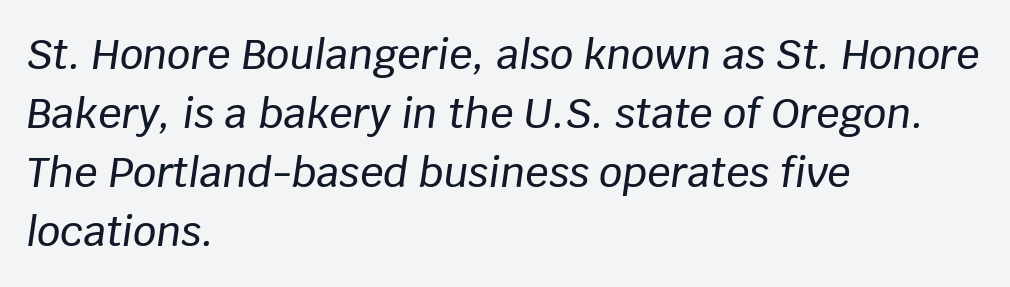
The image shows 41 px text type, italic (leaning right); set left-aligned, normal line spacing (1.44x), normal letter spacing, not underlined; low stroke contrast and a large x-height.
